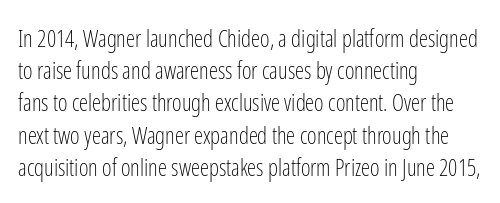
Q: Is the text bold? A: No.
Q: Is the text italic (slanted)? A: No, it is upright.
Q: Is the text underlined? A: No.
Q: How is the paragraph aligned? A: Left-aligned.
Q: Is the spacing between letters normal or unusually wide? A: Normal.
Q: Is the spacing between lines tight, normal or loose? A: Normal.
